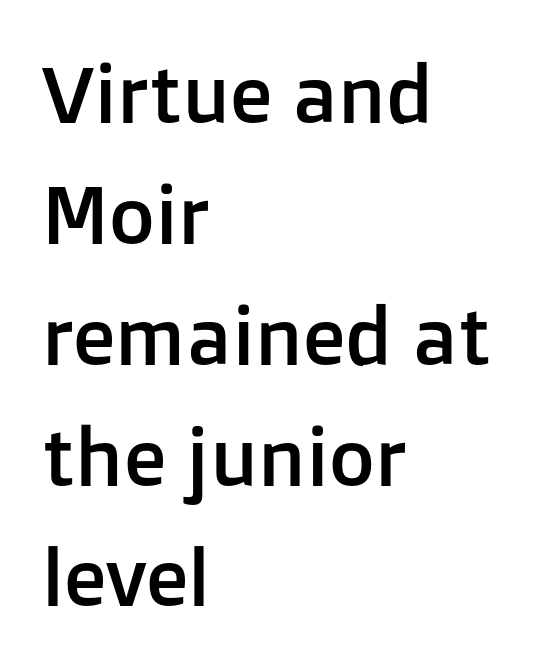
{"serif": "no", "italic": "no", "width": "normal", "stroke_contrast": "low", "x_height": "medium", "monospaced": "no", "underline": "no", "align": "left", "line_spacing": "normal", "line_spacing_ratio": 1.53, "letter_spacing": "normal", "letter_spacing_em": 0.0, "glyph_px": 79}
